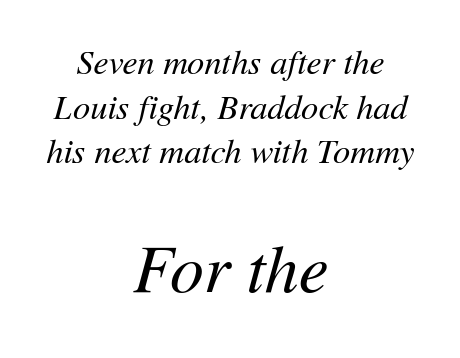
The image shows 67 px regular-weight type, italic (leaning right); set centered, normal line spacing (1.31x), normal letter spacing, not underlined; the second (bottom) block is 1.97x larger; medium stroke contrast and a medium x-height.
